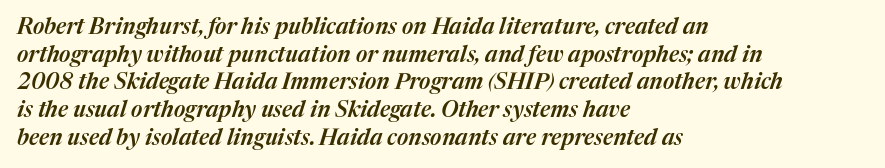
Tracking here is standard; glyphs follow each other at the usual distance. Designer's note — italics engaged. The block of text has a typical density, with ordinary space between rows. No word sits above an underline.
